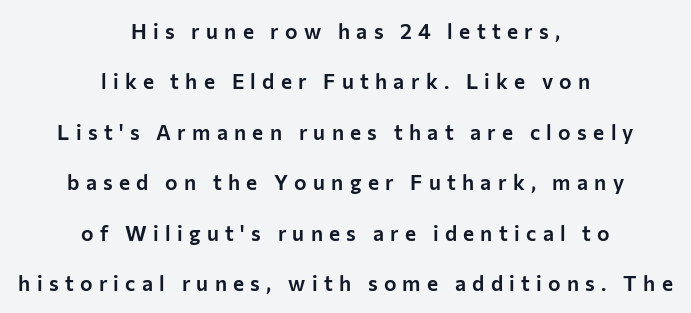
The string is rendered with underlining switched off. Someone cranked the tracking dial way up on this one. Every row of glyphs is offset so its center matches the block's center. Does the leading feel generous? Absolutely, it's lavish.
